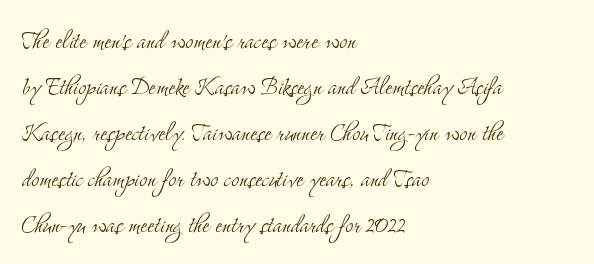
Proportional: the letters do not fall into vertical columns. Honestly, there is no underline to notice here at all. Nobody touched the tracking dial on this one. The cut favours lightness, reaching ordinary text weight at its darkest.
